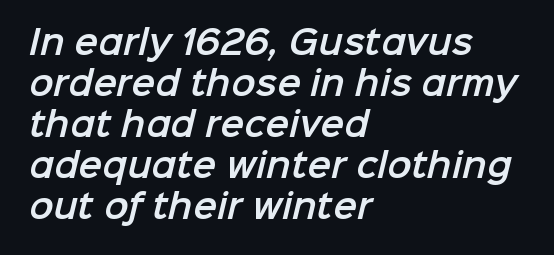
Leftover space on each line is placed entirely after the last word. Proportional: the letters do not fall into vertical columns. No word sits above an underline. Normally led — the rows are evenly, conventionally spaced. These lines are composed in type without serifs.
